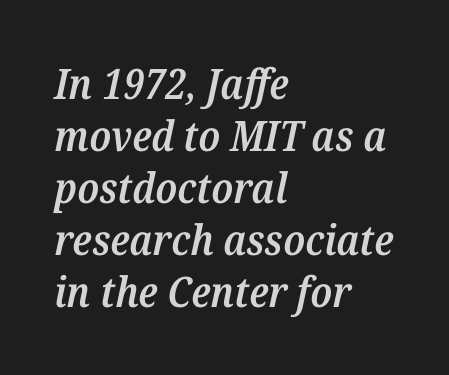
The rendering anchors every line to the left-hand side. Italic: yes, the glyphs are oblique. The rendering uses natural spacing where letterforms have individual widths. Underlining? Definitely not there. These lines are composed in type with serifs.
